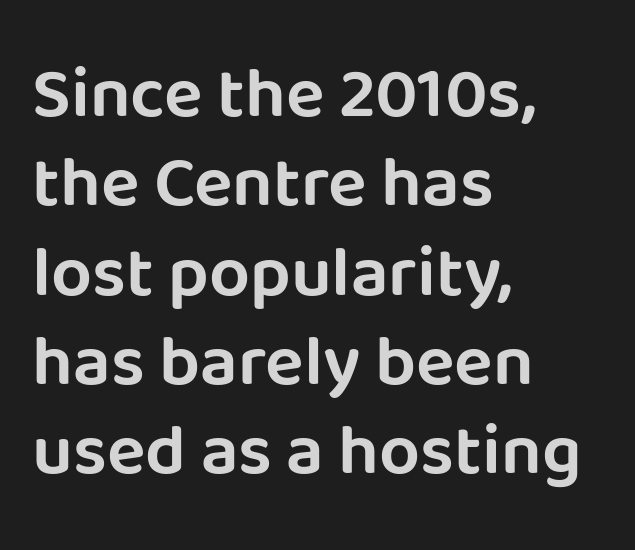
{"serif": "no", "italic": "no", "width": "normal", "stroke_contrast": "low", "x_height": "large", "monospaced": "no", "underline": "no", "align": "left", "line_spacing_ratio": 1.24, "letter_spacing": "normal", "letter_spacing_em": 0.0, "glyph_px": 72}
